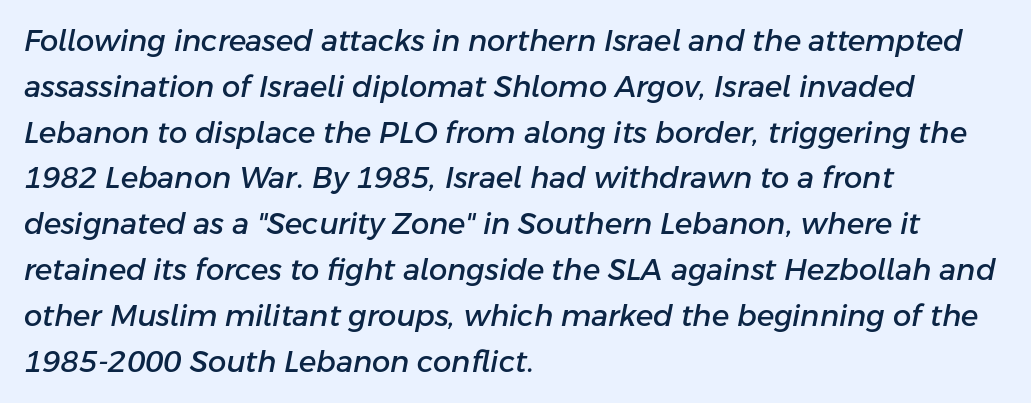
{"italic": "yes", "lean": "right", "slant_degrees": 11, "width": "normal", "stroke_contrast": "low", "x_height": "medium", "monospaced": "no", "underline": "no", "align": "left", "line_spacing": "normal", "line_spacing_ratio": 1.58, "letter_spacing": "normal", "letter_spacing_em": 0.0, "glyph_px": 29}
